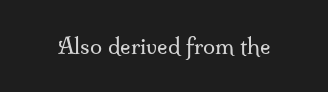
The image shows 22 px text type, upright; set normal letter spacing, not underlined.
